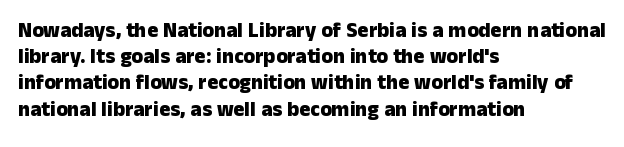
The image shows 21 px bold type, upright; set left-aligned, normal line spacing (1.25x), normal letter spacing, not underlined.
